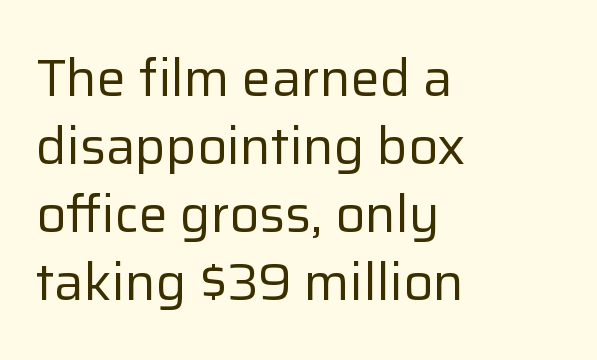
These lines stack with their left ends in a neat column. Students, note that the glyphs here touch the page at normal intervals. A bare baseline throughout the passage. Posture: straight, roman, zero tilt. The vertical gap from one line to the next is medium. The letters advance in unequal steps, a hallmark of proportional type.
